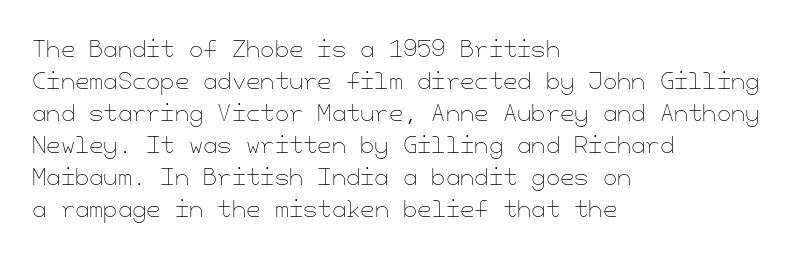
The image shows 23 px text type, upright; set left-aligned, normal line spacing (1.39x), normal letter spacing, not underlined.
